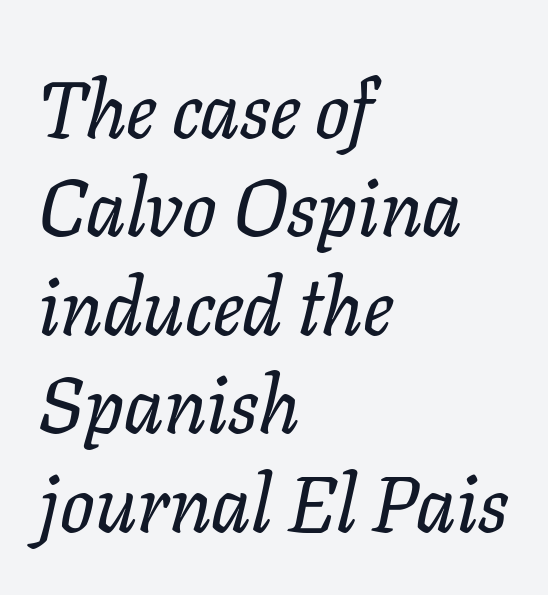
Q: Is the text italic (slanted)? A: Yes, it leans right by about 11 degrees.
Q: Is the typeface a serif or a sans-serif typeface? A: Serif.
Q: Is the text underlined? A: No.
Q: How is the paragraph aligned? A: Left-aligned.
Q: Is the spacing between letters normal or unusually wide? A: Normal.
Q: Width (condensed, normal, or wide)? A: Normal.
Q: Stroke contrast? A: Low.
Q: x-height? A: Medium.
Q: Monospaced? A: No.
